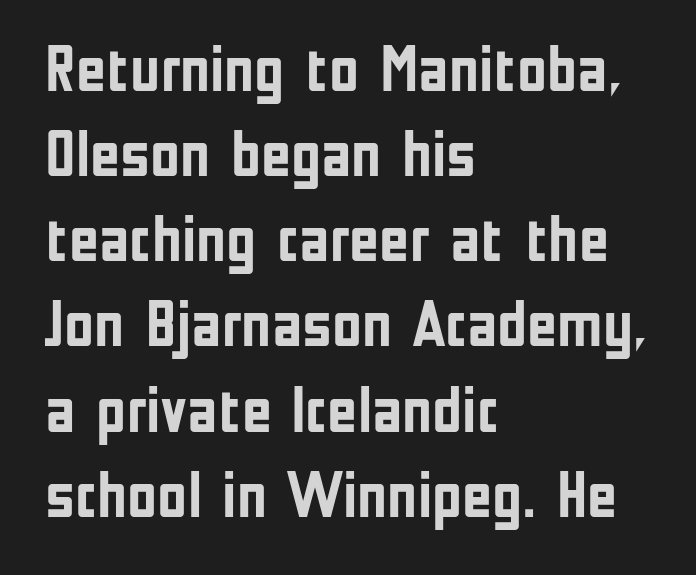
Q: Is the text bold? A: Yes.
Q: Is the text italic (slanted)? A: No, it is upright.
Q: Is the typeface a serif or a sans-serif typeface? A: Sans-serif.
Q: Is the text underlined? A: No.
Q: How is the paragraph aligned? A: Left-aligned.
Q: Is the spacing between letters normal or unusually wide? A: Normal.
Q: Is the spacing between lines tight, normal or loose? A: Normal.
Q: Width (condensed, normal, or wide)? A: Condensed.
Q: Stroke contrast? A: Low.
Q: x-height? A: Medium.
Q: Monospaced? A: No.
